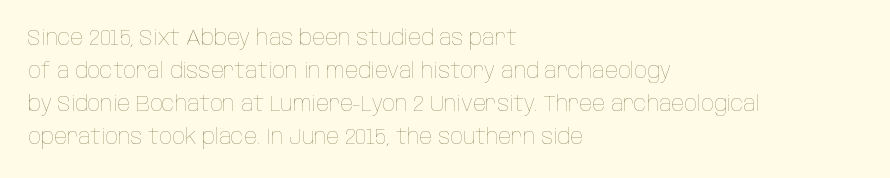
Q: Is the text bold? A: No.
Q: Is the text italic (slanted)? A: No, it is upright.
Q: Is the text underlined? A: No.
Q: How is the paragraph aligned? A: Left-aligned.
Q: Is the spacing between letters normal or unusually wide? A: Normal.
Q: Is the spacing between lines tight, normal or loose? A: Normal.
